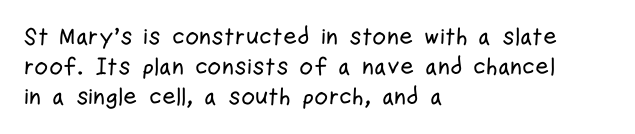
Q: Is the text italic (slanted)? A: No, it is upright.
Q: Is the text underlined? A: No.
Q: How is the paragraph aligned? A: Left-aligned.
Q: Is the spacing between letters normal or unusually wide? A: Normal.
Q: Is the spacing between lines tight, normal or loose? A: Normal.
